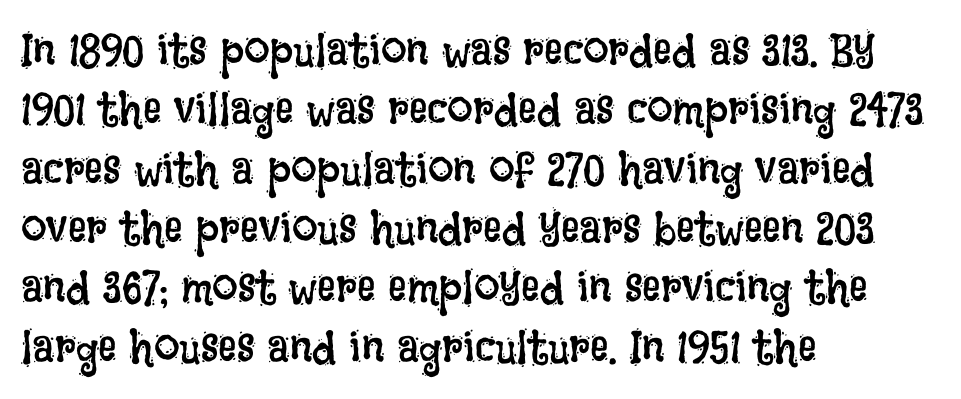
Q: Is the text bold? A: No.
Q: Is the text italic (slanted)? A: No, it is upright.
Q: Is the text underlined? A: No.
Q: How is the paragraph aligned? A: Left-aligned.
Q: Is the spacing between letters normal or unusually wide? A: Normal.
Q: Is the spacing between lines tight, normal or loose? A: Normal.
Q: Width (condensed, normal, or wide)? A: Condensed.
Q: Stroke contrast? A: Low.
Q: x-height? A: Large.
Q: Monospaced? A: No.
